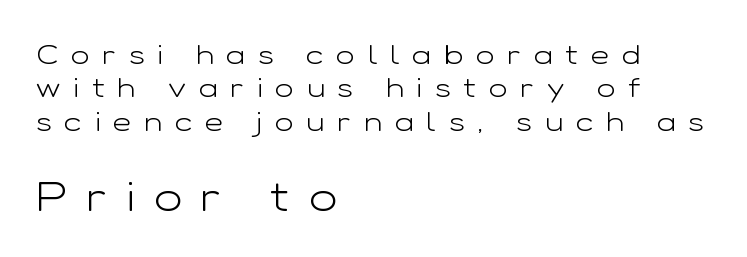
The image shows 42 px light, wide sans-serif type, upright; set left-aligned, line spacing 1.19x, unusually wide letter spacing (+0.46 em), not underlined; the second (bottom) block is 1.5x larger; low stroke contrast and a medium x-height.
